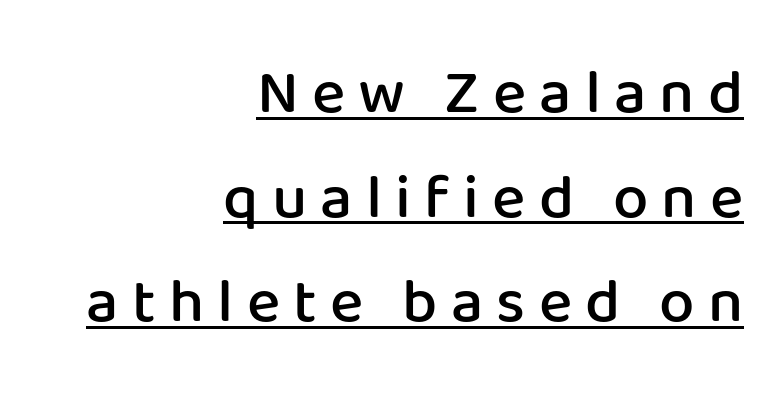
The image shows 63 px semibold sans-serif type, upright; set right-aligned, normal line spacing (1.66x), unusually wide letter spacing (+0.21 em), underlined; low stroke contrast and a medium x-height.
